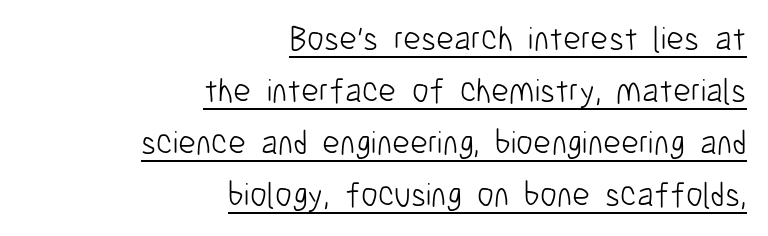
Spacing verdict: proportional, widths tailored to each character. Weight: in the light-to-regular range. This rendering uses right alignment, leaving the left contour irregular. This is underlined copy, the kind a proofreader might mark for attention.
